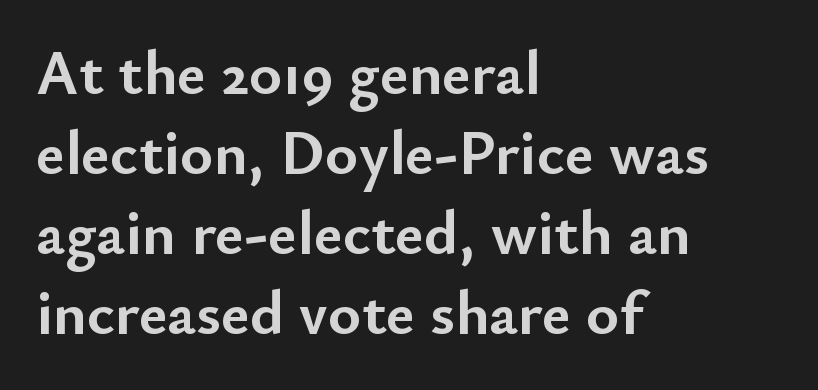
This sample has the flowing, uneven cadence of proportional lettering. The zone under the glyphs is completely vacant. Plenty of ink on the page — the face is bold. Classification — sans serif. Italic: no, the glyphs are upright roman. Look at the tracking — it's just the regular setting, nothing added.
